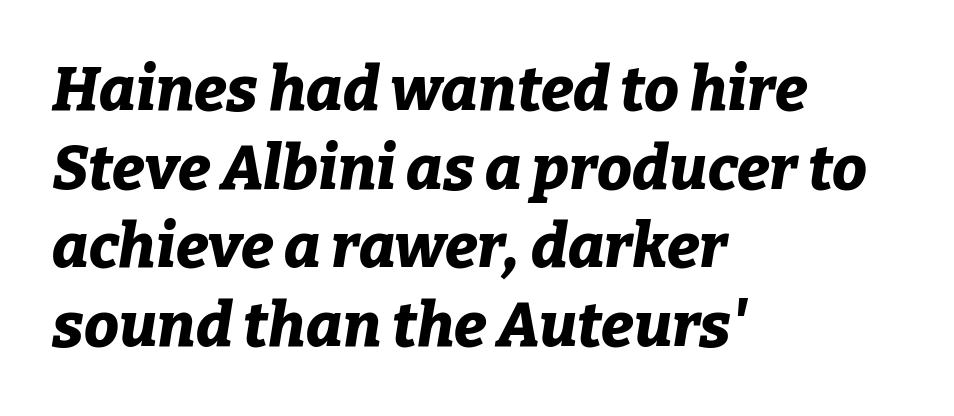
{"italic": "yes", "lean": "right", "slant_degrees": 9, "bold": "yes", "weight": "bold", "width": "normal", "stroke_contrast": "low", "x_height": "medium", "monospaced": "no", "underline": "no", "align": "left", "line_spacing": "normal", "line_spacing_ratio": 1.27, "letter_spacing": "normal", "letter_spacing_em": 0.0, "glyph_px": 62}
